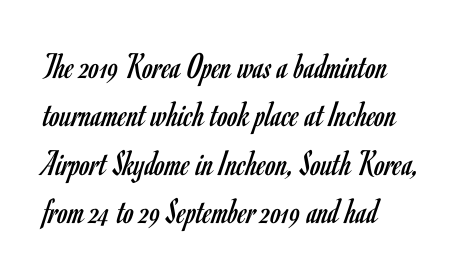
{"serif": "no", "bold": "no", "weight": "regular", "width": "condensed", "stroke_contrast": "low", "x_height": "small", "monospaced": "no", "underline": "no", "align": "left", "line_spacing": "normal", "line_spacing_ratio": 1.31, "letter_spacing": "normal", "letter_spacing_em": 0.0, "glyph_px": 37}
